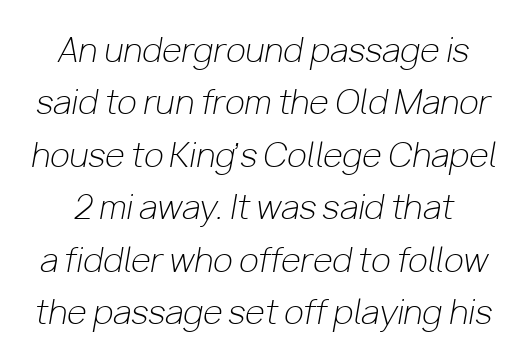
The image shows 32 px light type, italic (leaning right); set normal line spacing (1.64x), normal letter spacing, not underlined; low stroke contrast and a medium x-height.
